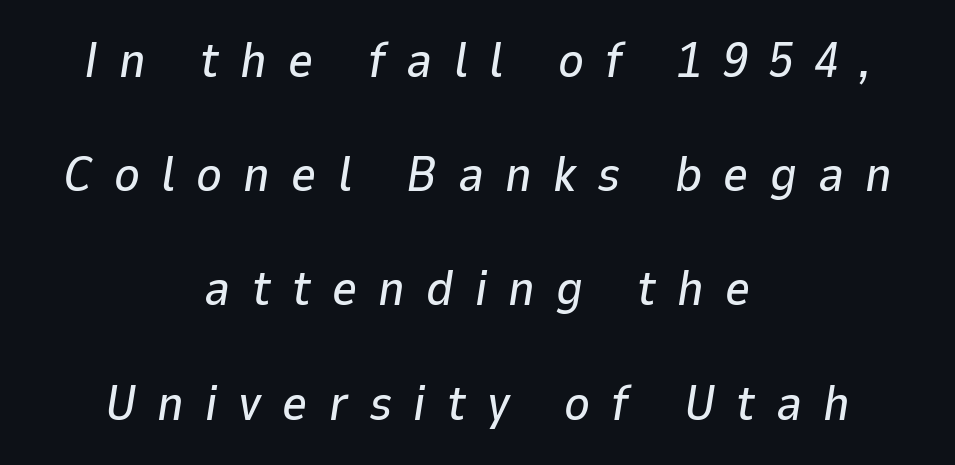
The image shows 49 px text type, italic (leaning right); set centered, loose line spacing (2.33x), unusually wide letter spacing (+0.43 em), not underlined; low stroke contrast and a medium x-height.
